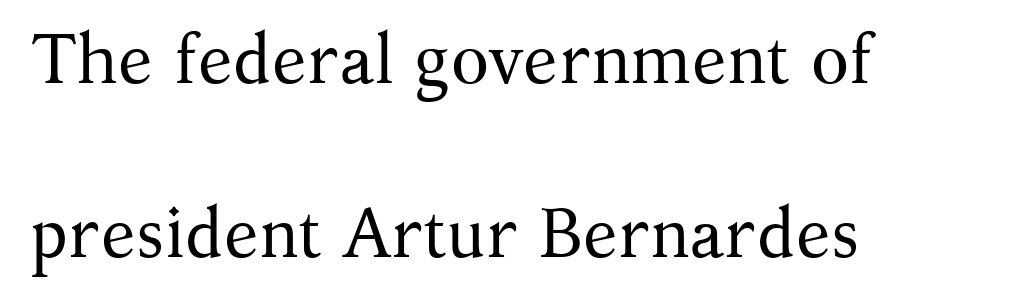
{"serif": "yes", "italic": "no", "bold": "no", "weight": "regular", "width": "normal", "stroke_contrast": "medium", "x_height": "medium", "monospaced": "no", "underline": "no", "align": "left", "line_spacing": "loose", "line_spacing_ratio": 2.49, "letter_spacing": "normal", "letter_spacing_em": 0.0, "glyph_px": 70}
